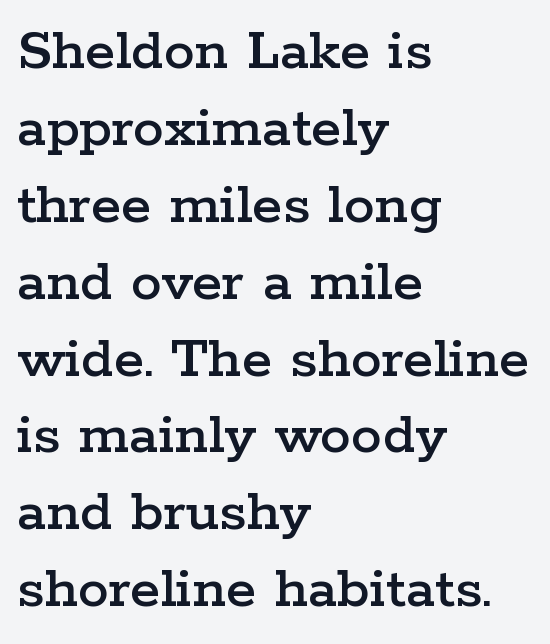
This rendering leaves character spacing at its baseline value. Note the varied advance widths — an 'i' is clearly narrower than an 'm'. In CSS terms this would be text-align: left. Any mark beneath the type? The region is blank. Does the lettering tilt? It doesn't — this is upright.
